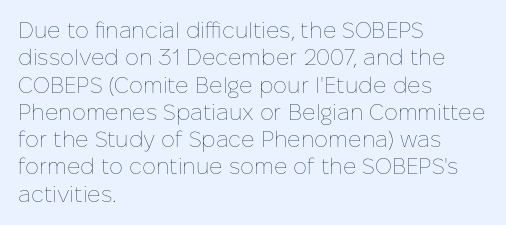
Rendered with straight, roman letterforms. Weight: not bold — regular or lighter. Words appear dense and cohesive because spacing is normal. Horizontal alignment here is leftward, the default for most running prose. A clean baseline with only descenders dipping below it.
